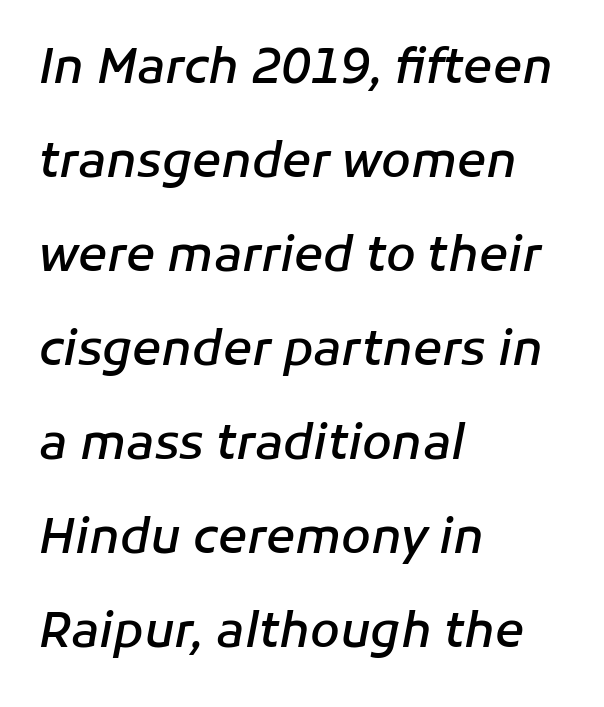
{"italic": "yes", "lean": "right", "slant_degrees": 11, "bold": "semi", "weight": "semibold", "width": "normal", "stroke_contrast": "low", "x_height": "medium", "monospaced": "no", "underline": "no", "align": "left", "line_spacing": "loose", "line_spacing_ratio": 1.96, "letter_spacing": "normal", "letter_spacing_em": 0.0, "glyph_px": 48}
